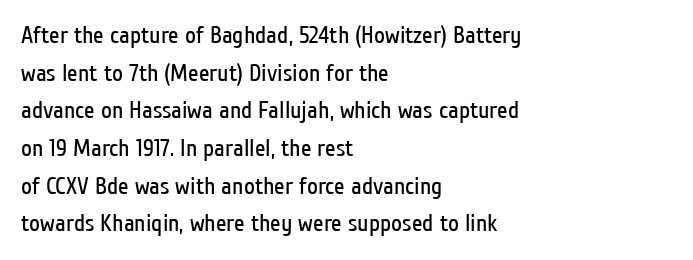
The image shows 24 px text type, upright; set left-aligned, normal line spacing (1.57x), normal letter spacing, not underlined.
